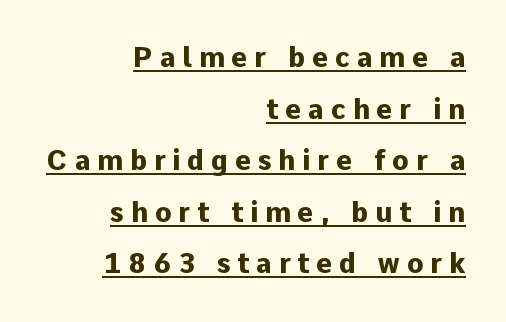
The image shows 27 px bold type, upright; set right-aligned, loose line spacing (1.91x), unusually wide letter spacing (+0.26 em), underlined.
